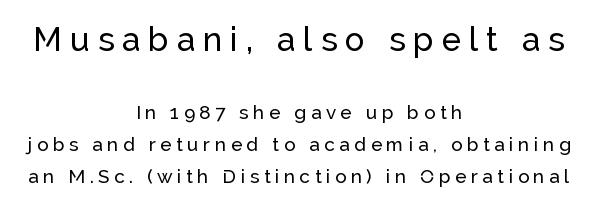
A student would notice the top passage is typeset larger than what follows. Tracking value appears strongly positive — letters spread wide. Bare-footed words on every line. The rendering uses natural spacing where letterforms have individual widths. The font family rendered here belongs to the sans-serif group. The typography opts for an upright posture over an oblique one.
